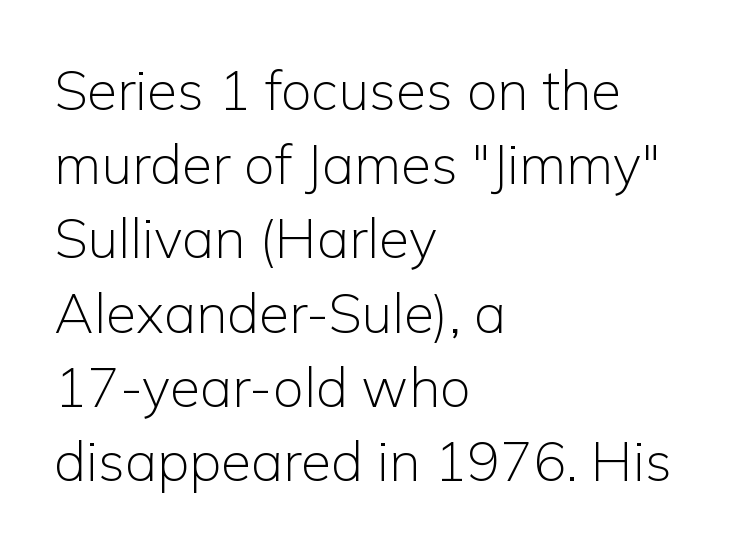
Q: Is the text bold? A: No.
Q: Is the text italic (slanted)? A: No, it is upright.
Q: Is the typeface a serif or a sans-serif typeface? A: Sans-serif.
Q: Is the text underlined? A: No.
Q: How is the paragraph aligned? A: Left-aligned.
Q: Is the spacing between letters normal or unusually wide? A: Normal.
Q: Is the spacing between lines tight, normal or loose? A: Normal.
Q: Width (condensed, normal, or wide)? A: Normal.
Q: Stroke contrast? A: Low.
Q: x-height? A: Medium.
Q: Monospaced? A: No.
